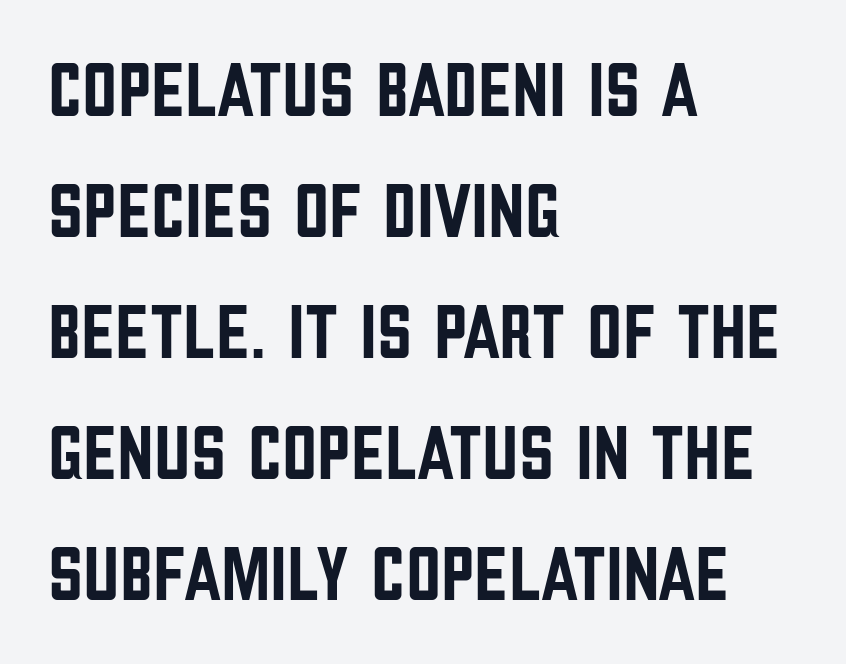
The image shows 77 px condensed sans-serif type, upright; set left-aligned, normal line spacing (1.57x), normal letter spacing, not underlined; low stroke contrast and a large x-height.
